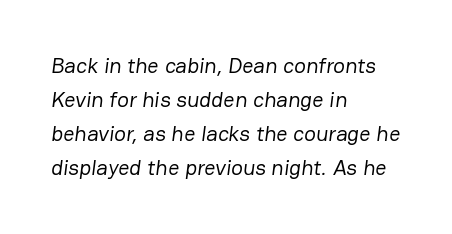
{"bold": "no", "underline": "no", "align": "left", "line_spacing": "normal", "line_spacing_ratio": 1.55, "letter_spacing": "normal", "letter_spacing_em": 0.0, "glyph_px": 22}
